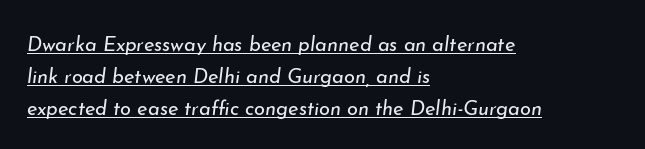
The image shows 20 px text type, italic (leaning right); set left-aligned, normal line spacing (1.59x), normal letter spacing, underlined.
